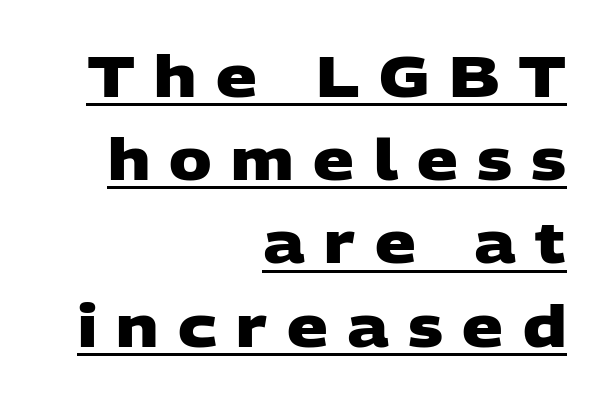
This rendering features underlined lettering. This sample uses expanded letter spacing, leaving extra air between glyphs. The characters display no serif detailing; their extremities are plain. The rendering uses a moderate line-height, typical for paragraphs. The letters are bold, with thick, heavy strokes.
